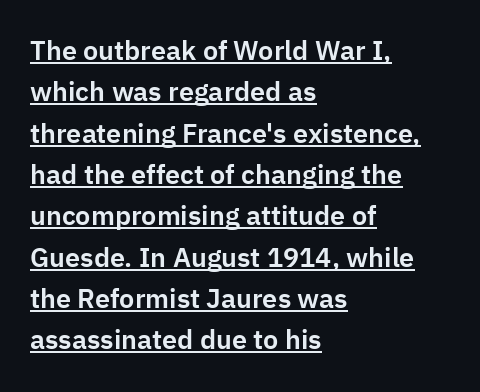
{"italic": "no", "underline": "yes", "align": "left", "line_spacing": "normal", "line_spacing_ratio": 1.53, "letter_spacing": "normal", "letter_spacing_em": 0.0, "glyph_px": 27}
